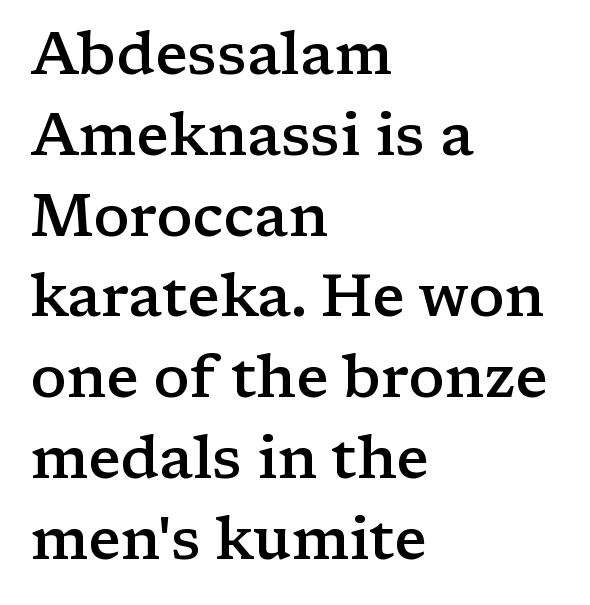
{"serif": "yes", "italic": "no", "bold": "semi", "weight": "semibold", "width": "wide", "stroke_contrast": "low", "x_height": "medium", "monospaced": "no", "underline": "no", "align": "left", "line_spacing": "normal", "line_spacing_ratio": 1.37, "letter_spacing": "normal", "letter_spacing_em": 0.0, "glyph_px": 59}
